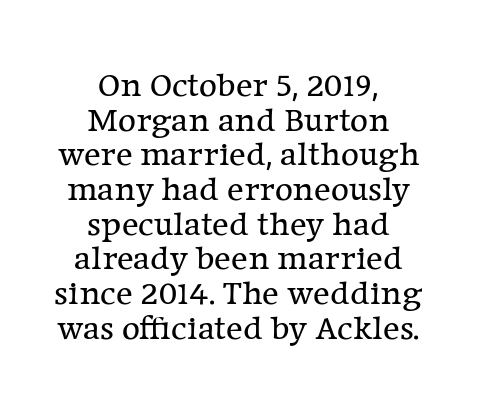
The image shows 35 px regular-weight serif type, upright; set centered, tight line spacing (0.99x), normal letter spacing, not underlined; low stroke contrast and a medium x-height.
